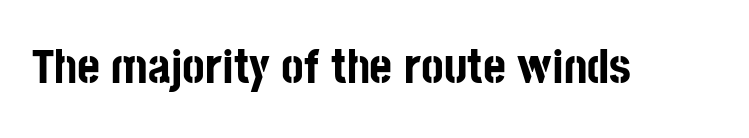
{"serif": "no", "italic": "no", "bold": "yes", "weight": "bold", "width": "condensed", "stroke_contrast": "low", "x_height": "large", "monospaced": "no", "underline": "no", "letter_spacing": "normal", "letter_spacing_em": 0.0, "glyph_px": 49}
